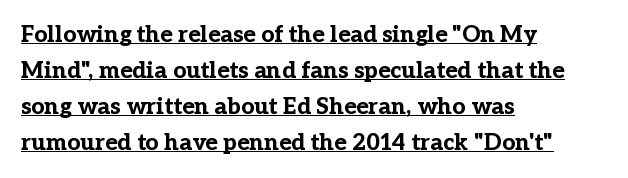
Q: Is the text bold? A: Yes.
Q: Is the text italic (slanted)? A: No, it is upright.
Q: Is the text underlined? A: Yes.
Q: How is the paragraph aligned? A: Left-aligned.
Q: Is the spacing between letters normal or unusually wide? A: Normal.
Q: Is the spacing between lines tight, normal or loose? A: Normal.
